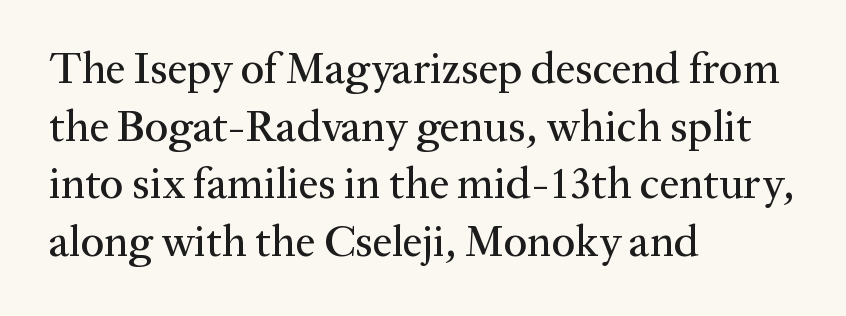
{"serif": "yes", "italic": "no", "width": "normal", "stroke_contrast": "medium", "x_height": "medium", "monospaced": "no", "underline": "no", "align": "left", "line_spacing": "normal", "line_spacing_ratio": 1.31, "letter_spacing": "normal", "letter_spacing_em": 0.0, "glyph_px": 44}
